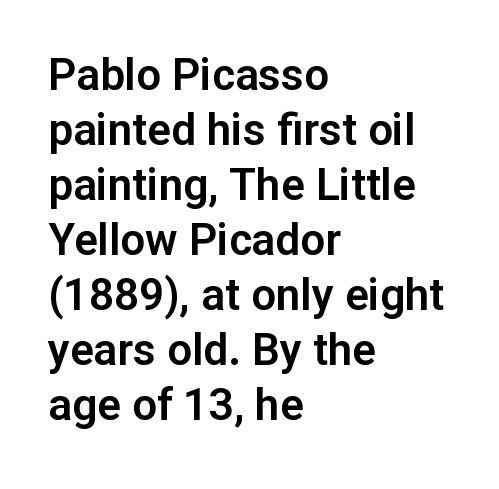
{"serif": "no", "italic": "no", "width": "normal", "stroke_contrast": "low", "x_height": "medium", "monospaced": "no", "underline": "no", "align": "left", "line_spacing": "normal", "line_spacing_ratio": 1.25, "letter_spacing": "normal", "letter_spacing_em": 0.0, "glyph_px": 44}
